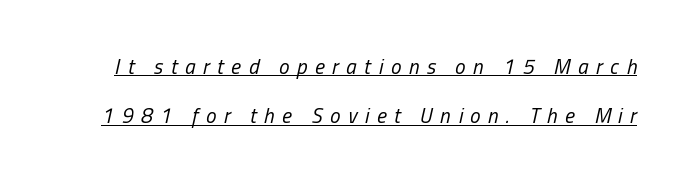
{"italic": "yes", "lean": "right", "slant_degrees": 13, "bold": "no", "underline": "yes", "line_spacing": "loose", "line_spacing_ratio": 2.34, "letter_spacing": "wide", "letter_spacing_em": 0.36, "glyph_px": 21}
